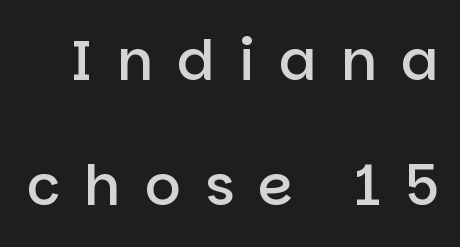
{"serif": "no", "italic": "no", "bold": "semi", "weight": "semibold", "width": "normal", "stroke_contrast": "low", "x_height": "large", "monospaced": "no", "underline": "no", "line_spacing": "loose", "line_spacing_ratio": 2.24, "letter_spacing": "wide", "letter_spacing_em": 0.43, "glyph_px": 56}
